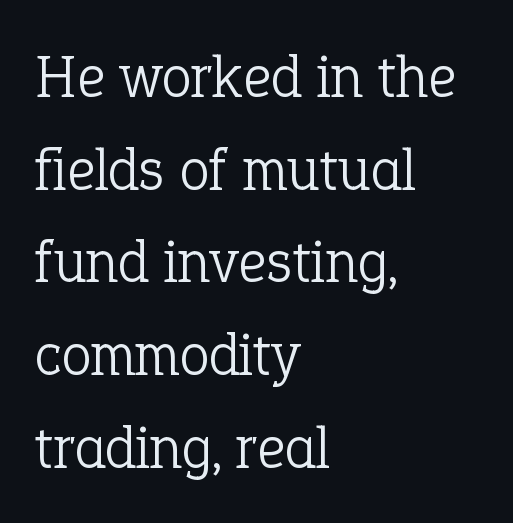
The image shows 61 px light serif type, upright; set left-aligned, normal line spacing (1.52x), normal letter spacing, not underlined; low stroke contrast and a medium x-height.
